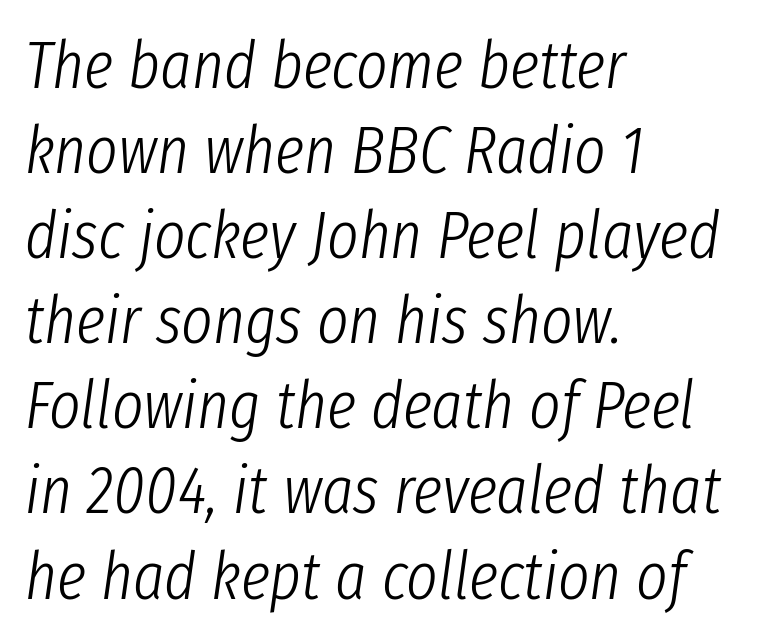
The image shows 67 px light, condensed type, italic (leaning right); set left-aligned, normal line spacing (1.27x), normal letter spacing, not underlined; low stroke contrast and a medium x-height.
